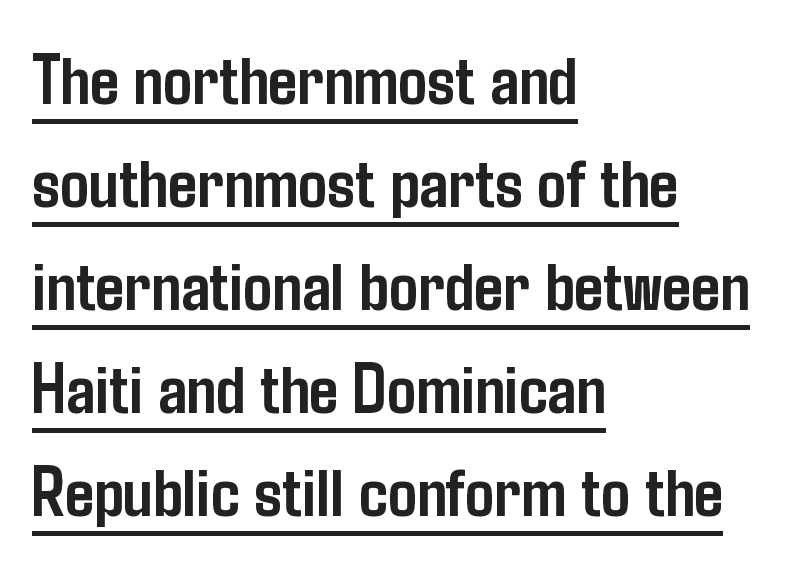
{"serif": "no", "italic": "no", "bold": "yes", "weight": "semibold", "width": "condensed", "stroke_contrast": "low", "x_height": "medium", "monospaced": "no", "underline": "yes", "align": "left", "line_spacing": "normal", "line_spacing_ratio": 1.43, "letter_spacing": "normal", "letter_spacing_em": 0.0, "glyph_px": 72}
